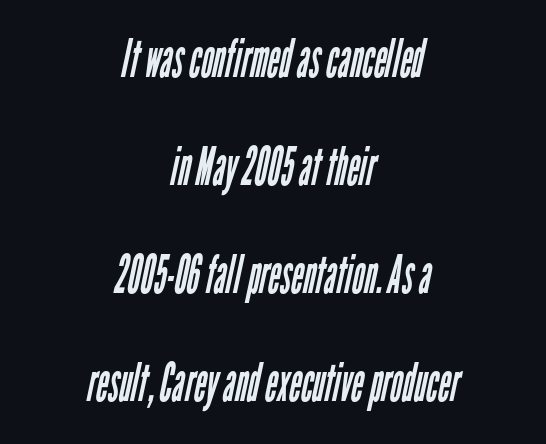
The image shows 53 px regular-weight, condensed sans-serif type; set centered, loose line spacing (2.04x), normal letter spacing, not underlined; low stroke contrast and a medium x-height.
